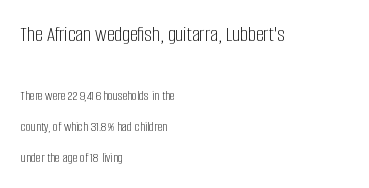
Q: Is the text bold? A: No.
Q: Is the text italic (slanted)? A: No, it is upright.
Q: Is the text underlined? A: No.
Q: How is the paragraph aligned? A: Left-aligned.
Q: Is the spacing between letters normal or unusually wide? A: Normal.
Q: Is the spacing between lines tight, normal or loose? A: Loose.
Q: Which block of text is set in a larger size, the first (top) or the second (bottom)? A: The first (top) one.
